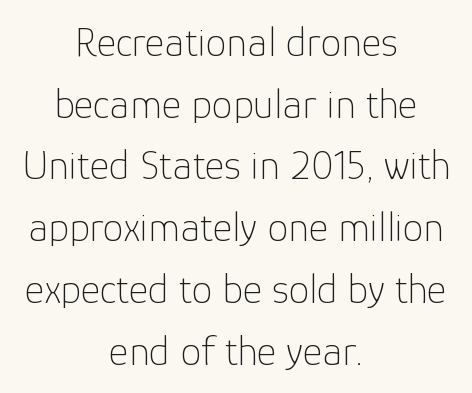
Q: Is the text bold? A: No.
Q: Is the text italic (slanted)? A: No, it is upright.
Q: Is the typeface a serif or a sans-serif typeface? A: Sans-serif.
Q: Is the text underlined? A: No.
Q: How is the paragraph aligned? A: Centered.
Q: Is the spacing between letters normal or unusually wide? A: Normal.
Q: Is the spacing between lines tight, normal or loose? A: Normal.
Q: Width (condensed, normal, or wide)? A: Normal.
Q: Stroke contrast? A: Low.
Q: x-height? A: Medium.
Q: Monospaced? A: No.
